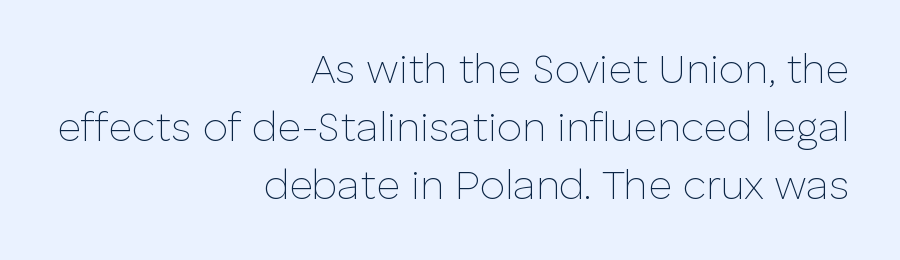
{"serif": "no", "italic": "no", "bold": "no", "weight": "thin", "width": "normal", "stroke_contrast": "low", "x_height": "medium", "monospaced": "no", "underline": "no", "align": "right", "line_spacing": "normal", "line_spacing_ratio": 1.41, "letter_spacing": "normal", "letter_spacing_em": 0.0, "glyph_px": 41}
